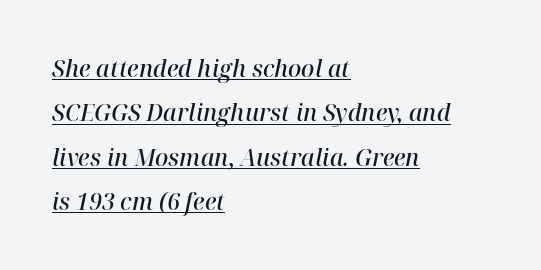
The image shows 23 px text type, italic (leaning right); set left-aligned, loose line spacing (1.93x), normal letter spacing, underlined.
